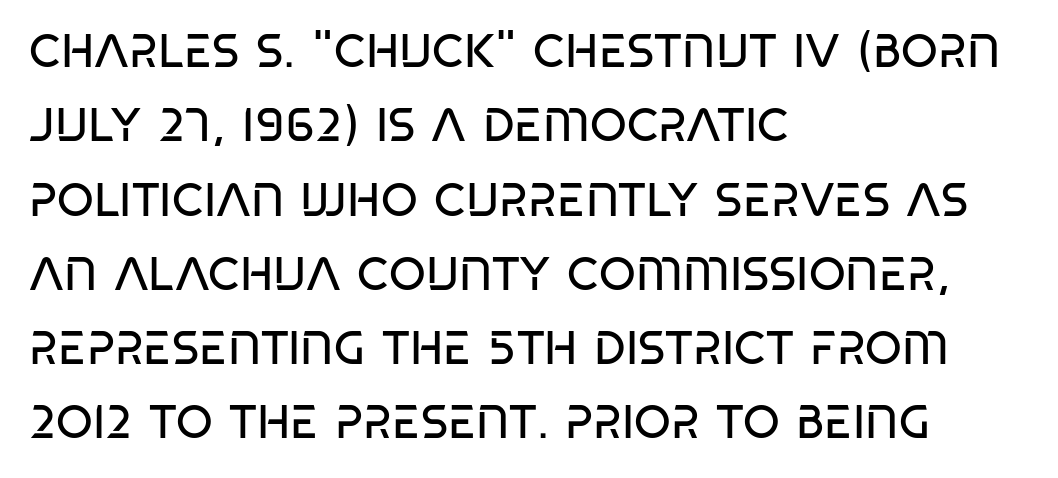
{"serif": "no", "bold": "no", "weight": "regular", "width": "condensed", "stroke_contrast": "low", "x_height": "large", "monospaced": "no", "underline": "no", "align": "left", "line_spacing": "normal", "line_spacing_ratio": 1.58, "letter_spacing": "normal", "letter_spacing_em": 0.0, "glyph_px": 47}
